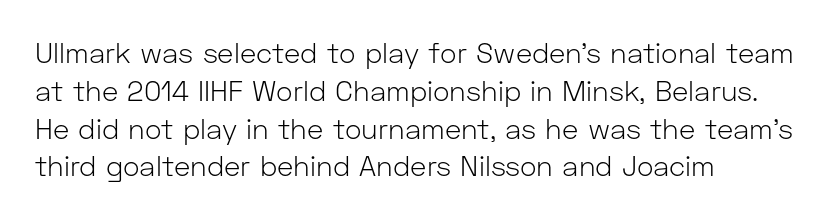
The image shows 28 px light sans-serif type, upright; set left-aligned, normal line spacing (1.35x), normal letter spacing, not underlined; low stroke contrast and a medium x-height.
